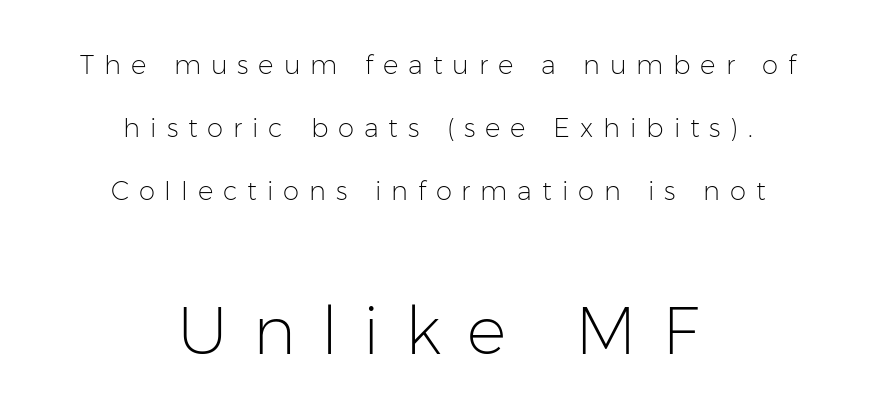
{"serif": "no", "italic": "no", "bold": "no", "weight": "light", "width": "normal", "stroke_contrast": "low", "x_height": "medium", "monospaced": "no", "underline": "no", "align": "center", "line_spacing": "loose", "line_spacing_ratio": 2.42, "letter_spacing": "wide", "letter_spacing_em": 0.38, "larger_block": "second", "size_ratio": 2.54, "glyph_px": 66}
